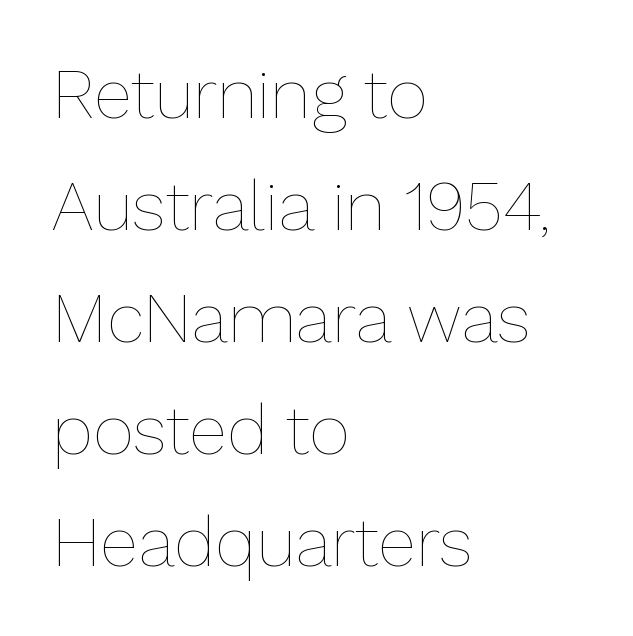
Q: Is the text bold? A: No.
Q: Is the text italic (slanted)? A: No, it is upright.
Q: Is the text underlined? A: No.
Q: How is the paragraph aligned? A: Left-aligned.
Q: Is the spacing between letters normal or unusually wide? A: Normal.
Q: Is the spacing between lines tight, normal or loose? A: Normal.
Q: Width (condensed, normal, or wide)? A: Normal.
Q: Stroke contrast? A: Low.
Q: x-height? A: Medium.
Q: Monospaced? A: No.
